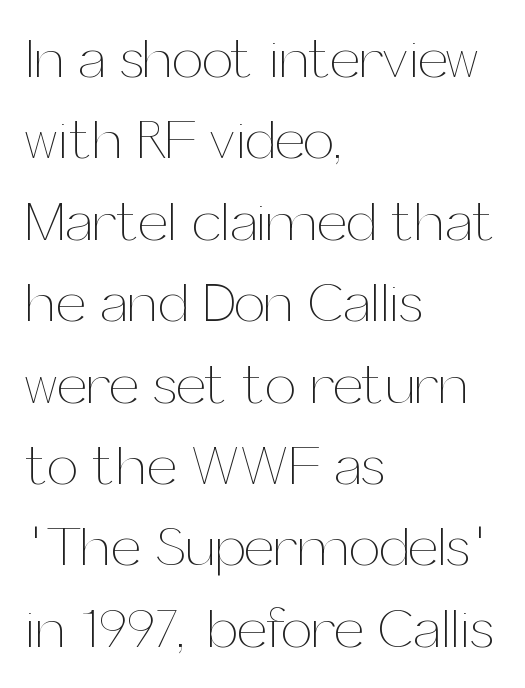
The image shows 55 px thin type, upright; set left-aligned, normal line spacing (1.48x), normal letter spacing, not underlined; medium stroke contrast and a medium x-height.
